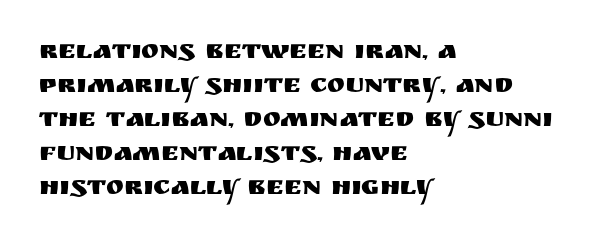
{"italic": "no", "underline": "no", "align": "left", "line_spacing": "normal", "line_spacing_ratio": 1.26, "letter_spacing": "normal", "letter_spacing_em": 0.0, "glyph_px": 27}
